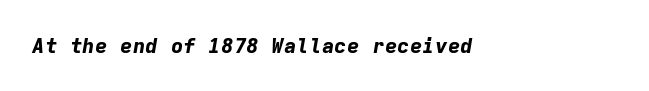
The image shows 21 px bold type, italic (leaning right); set normal letter spacing, not underlined.
